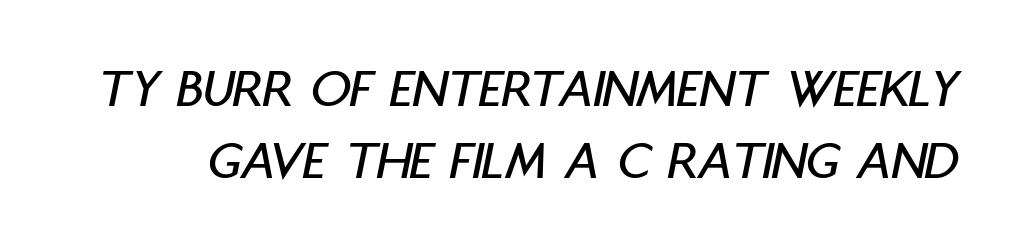
{"italic": "yes", "lean": "right", "slant_degrees": 11, "width": "condensed", "stroke_contrast": "low", "x_height": "large", "monospaced": "no", "underline": "no", "line_spacing": "normal", "line_spacing_ratio": 1.28, "letter_spacing": "normal", "letter_spacing_em": 0.0, "glyph_px": 56}
